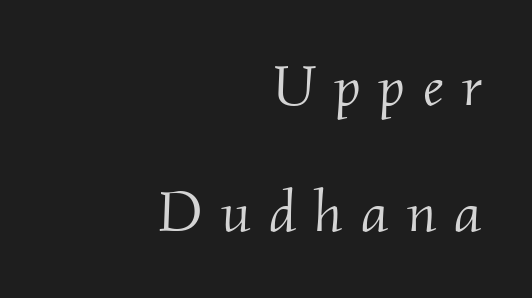
Q: Is the text bold? A: No.
Q: Is the text italic (slanted)? A: Yes, it leans right by about 2 degrees.
Q: Is the typeface a serif or a sans-serif typeface? A: Serif.
Q: Is the text underlined? A: No.
Q: How is the paragraph aligned? A: Right-aligned.
Q: Is the spacing between letters normal or unusually wide? A: Unusually wide.
Q: Is the spacing between lines tight, normal or loose? A: Loose.
Q: Width (condensed, normal, or wide)? A: Normal.
Q: Stroke contrast? A: Medium.
Q: x-height? A: Small.
Q: Monospaced? A: No.
